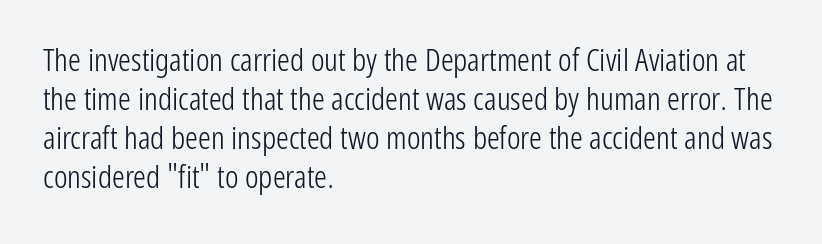
A sans-serif font was chosen for this passage. These lines are set flush left with a ragged right edge. Tall strokes in this sample are plumb rather than angled. Default kerning and tracking; the words read as compact shapes. Proportional: the letters do not fall into vertical columns.
